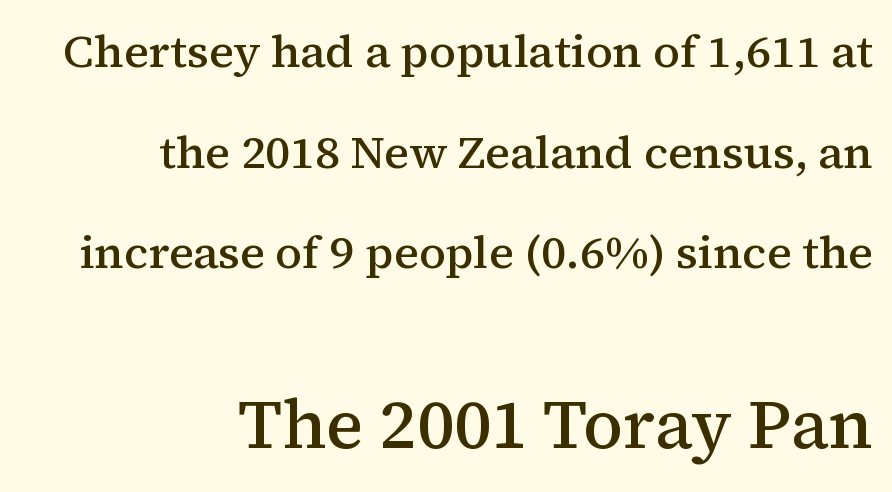
{"serif": "yes", "italic": "no", "bold": "semi", "weight": "semibold", "width": "normal", "stroke_contrast": "medium", "x_height": "medium", "monospaced": "no", "underline": "no", "align": "right", "line_spacing": "loose", "line_spacing_ratio": 2.19, "letter_spacing": "normal", "letter_spacing_em": 0.0, "larger_block": "second", "size_ratio": 1.5, "glyph_px": 69}
